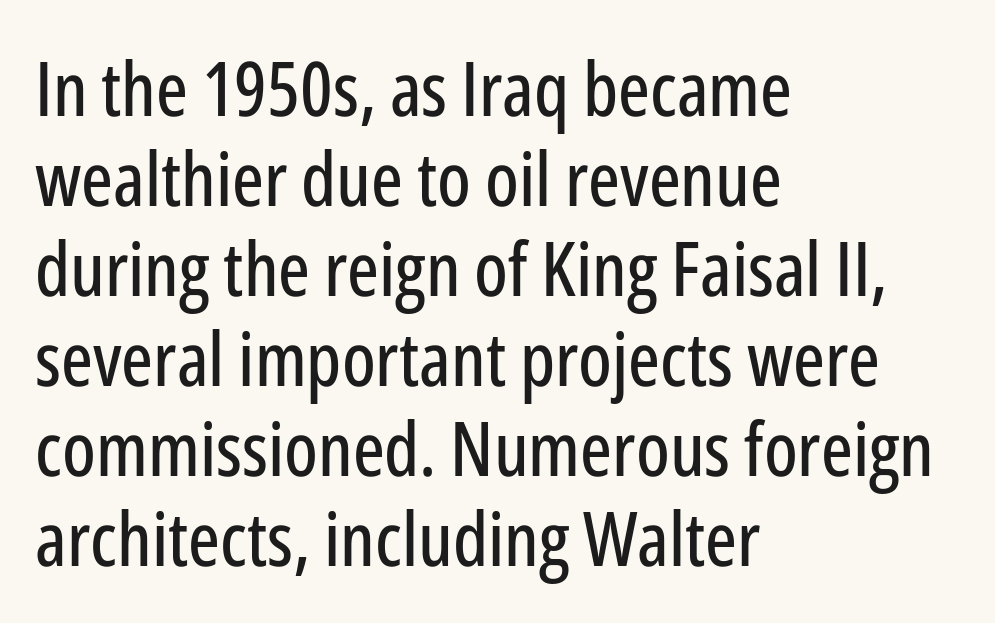
Q: Is the text italic (slanted)? A: No, it is upright.
Q: Is the typeface a serif or a sans-serif typeface? A: Sans-serif.
Q: Is the text underlined? A: No.
Q: How is the paragraph aligned? A: Left-aligned.
Q: Is the spacing between letters normal or unusually wide? A: Normal.
Q: Width (condensed, normal, or wide)? A: Condensed.
Q: Stroke contrast? A: Low.
Q: x-height? A: Medium.
Q: Monospaced? A: No.
